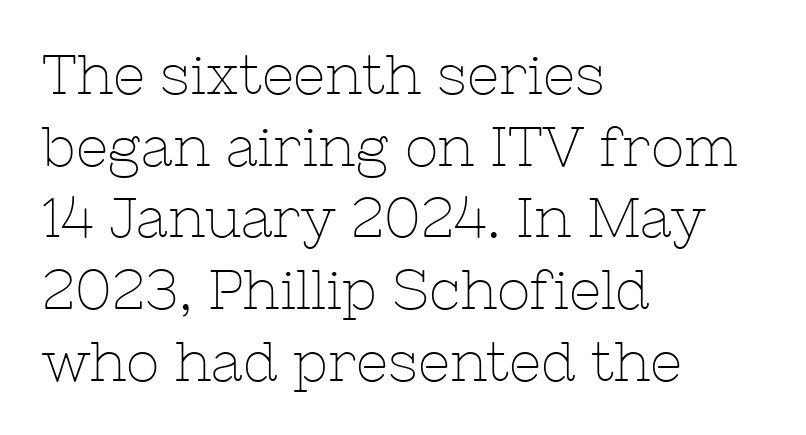
Q: Is the text bold? A: No.
Q: Is the text italic (slanted)? A: No, it is upright.
Q: Is the typeface a serif or a sans-serif typeface? A: Serif.
Q: Is the text underlined? A: No.
Q: How is the paragraph aligned? A: Left-aligned.
Q: Is the spacing between letters normal or unusually wide? A: Normal.
Q: Is the spacing between lines tight, normal or loose? A: Normal.
Q: Width (condensed, normal, or wide)? A: Normal.
Q: Stroke contrast? A: Low.
Q: x-height? A: Medium.
Q: Monospaced? A: No.
